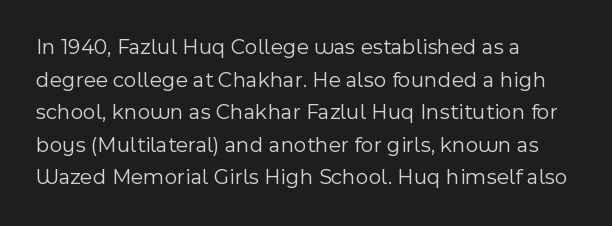
{"italic": "no", "bold": "no", "underline": "no", "align": "left", "line_spacing": "normal", "line_spacing_ratio": 1.48, "letter_spacing": "normal", "letter_spacing_em": 0.0, "glyph_px": 22}
